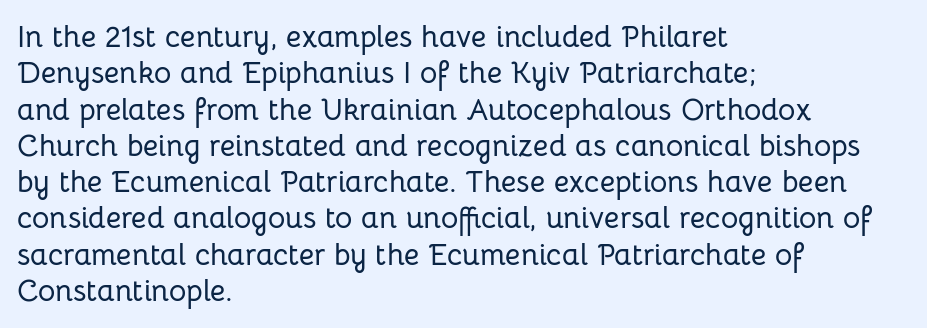
{"serif": "no", "italic": "no", "width": "normal", "stroke_contrast": "low", "x_height": "medium", "monospaced": "no", "underline": "no", "align": "left", "line_spacing_ratio": 1.21, "letter_spacing": "normal", "letter_spacing_em": 0.0, "glyph_px": 30}
